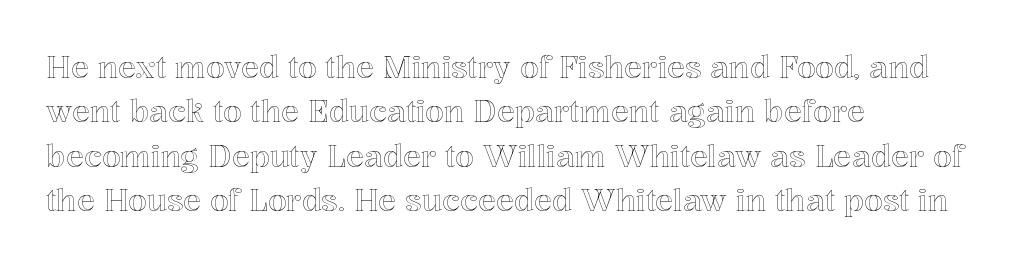
{"italic": "no", "width": "normal", "x_height": "medium", "monospaced": "no", "underline": "no", "align": "left", "line_spacing": "normal", "line_spacing_ratio": 1.48, "letter_spacing": "normal", "letter_spacing_em": 0.0, "glyph_px": 30}
